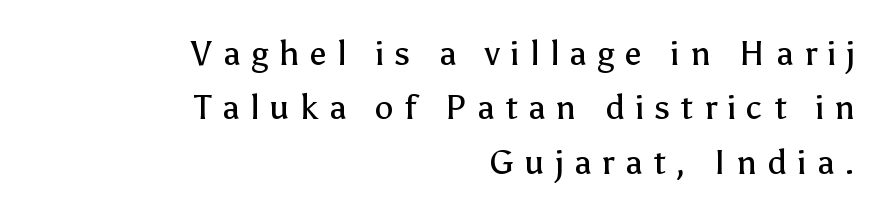
Q: Is the text bold? A: No.
Q: Is the text italic (slanted)? A: No, it is upright.
Q: Is the typeface a serif or a sans-serif typeface? A: Sans-serif.
Q: Is the text underlined? A: No.
Q: How is the paragraph aligned? A: Right-aligned.
Q: Is the spacing between letters normal or unusually wide? A: Unusually wide.
Q: Is the spacing between lines tight, normal or loose? A: Normal.
Q: Width (condensed, normal, or wide)? A: Normal.
Q: Stroke contrast? A: Low.
Q: x-height? A: Medium.
Q: Monospaced? A: No.
